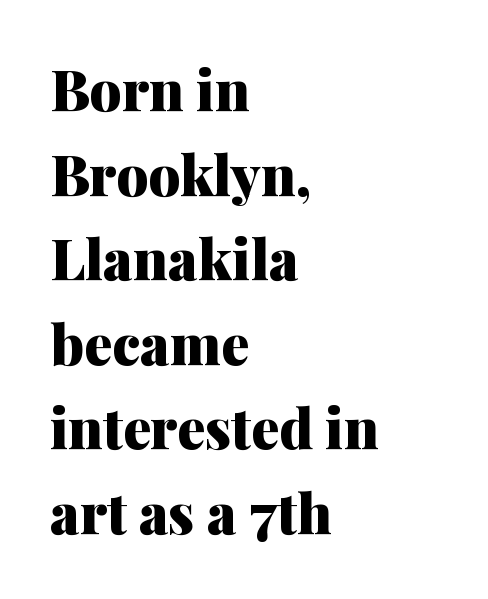
There is no visible air inserted between adjacent glyphs. Underlining? Definitely not there. These lines carry a lot of weight — the face is fully bold. Regarding serifs, this sample has them.
